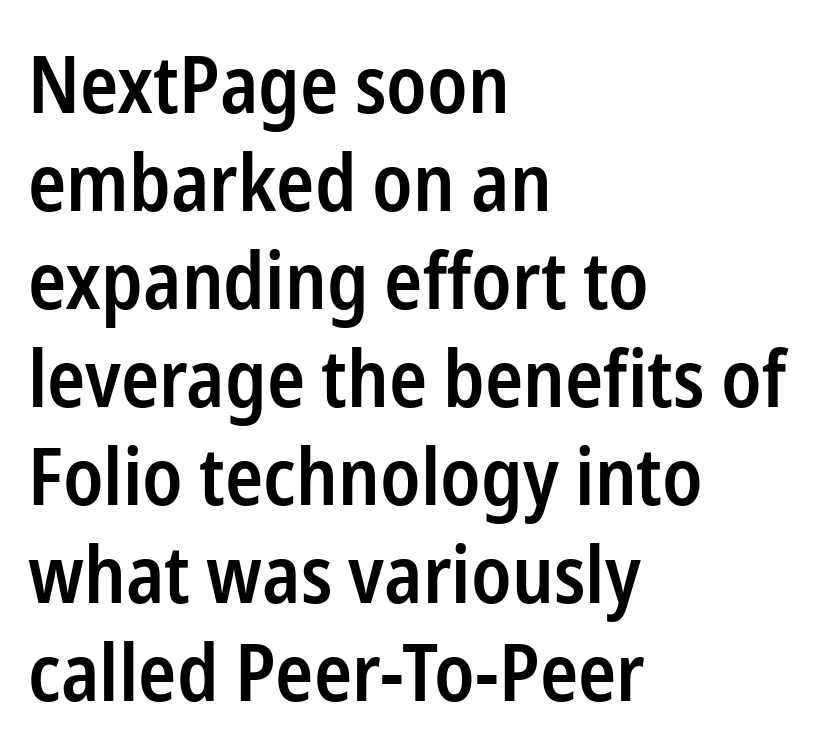
{"serif": "no", "italic": "no", "bold": "semi", "weight": "semibold", "width": "condensed", "stroke_contrast": "low", "x_height": "medium", "monospaced": "no", "underline": "no", "align": "left", "line_spacing_ratio": 1.24, "letter_spacing": "normal", "letter_spacing_em": 0.0, "glyph_px": 79}
